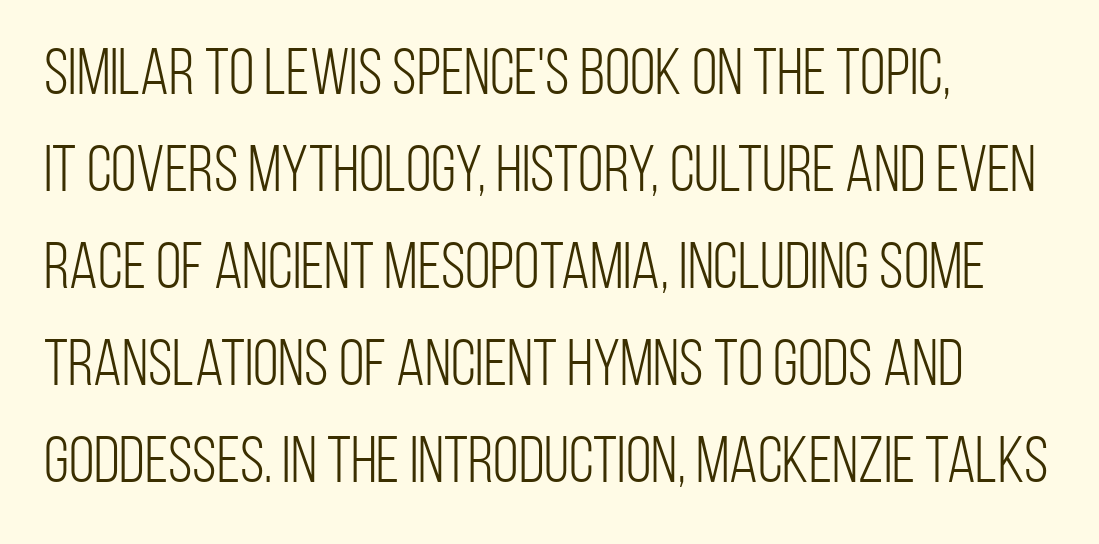
{"serif": "no", "italic": "no", "bold": "no", "weight": "light", "width": "condensed", "stroke_contrast": "low", "x_height": "large", "monospaced": "no", "underline": "no", "align": "left", "line_spacing": "normal", "line_spacing_ratio": 1.47, "letter_spacing": "normal", "letter_spacing_em": 0.0, "glyph_px": 66}
